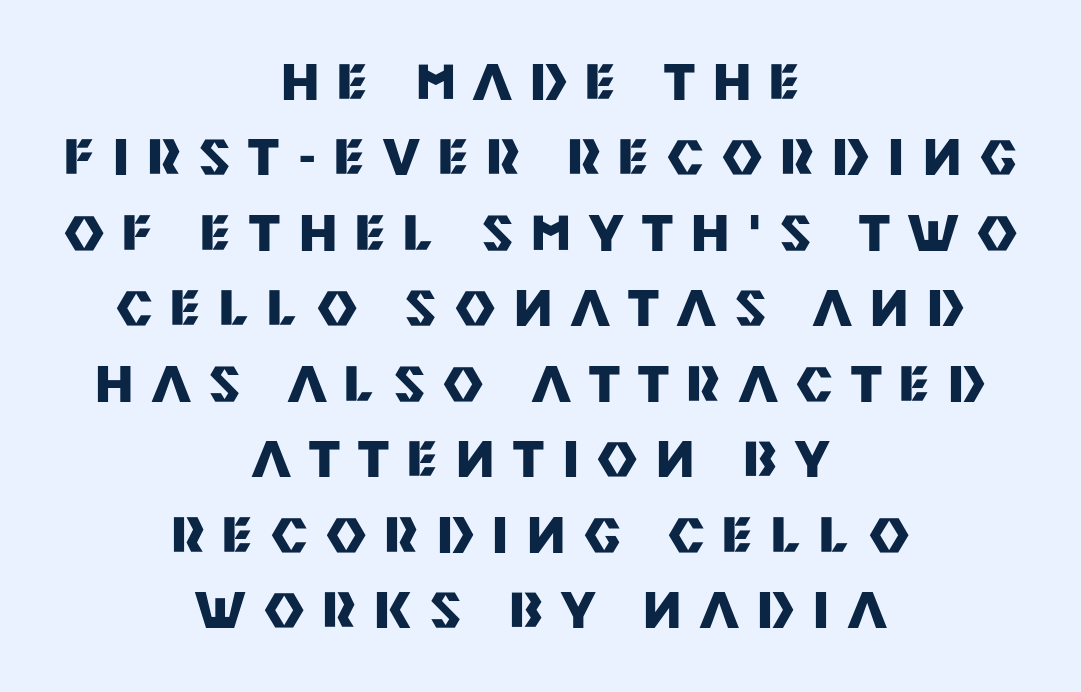
The setting favours the middle, as headings and verse often do. In terms of weight, the rendering is a true, heavy bold. Vertically, the passage feels balanced, rows spaced as you'd expect. Clear beneath every line of the passage. Spacing verdict: proportional, widths tailored to each character.
